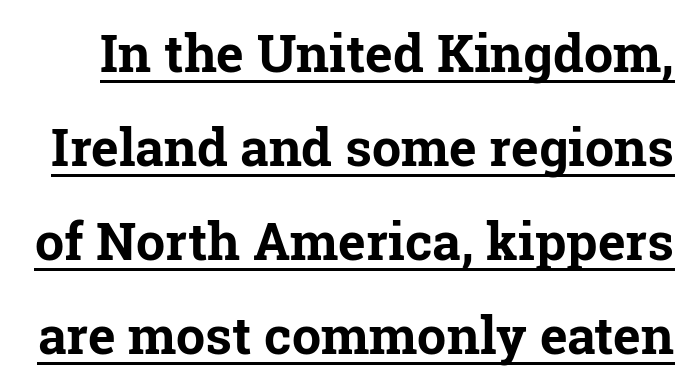
A typographer would call this underscored text. Is the type bold? Yes — the strokes are clearly thick and heavy. The horizontal fit of the characters is conventional and even. The typeface chosen for these lines features serifs. Here the designer chose a conventional face with non-uniform glyph widths. In terms of posture, this sample is upright.
